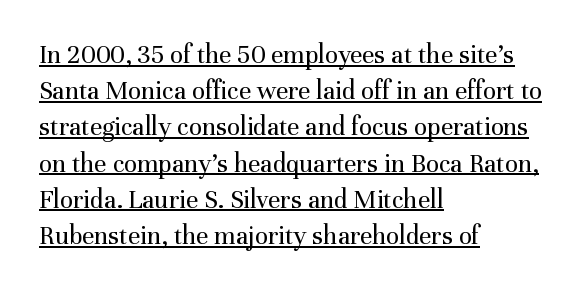
A classic flush-left, rag-right setting is used for this passage. A typographer would call this underscored text. The tracking reads as untouched default to a designer's eye. The typography opts for an upright posture over an oblique one. Stroke thickness stays within the range of a standard reading face or lighter.
